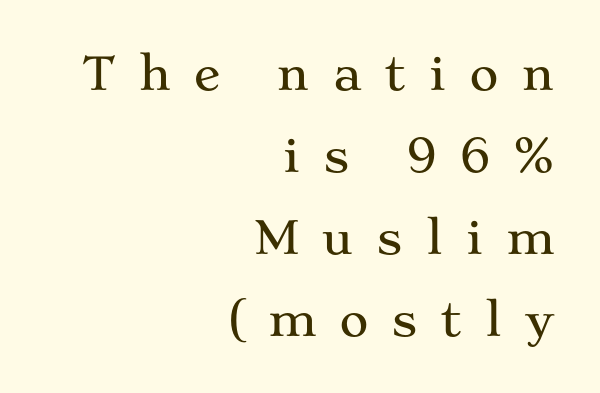
Check where the strokes stop: tiny serifs finish them off. Descenders are the only things crossing below the line. Line endings align vertically; line beginnings do not. The letters stand straight up with perfectly vertical stems.
